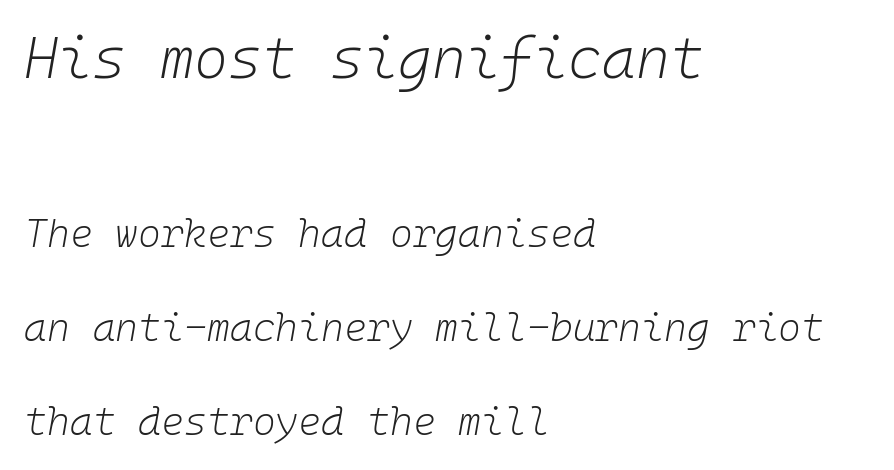
The horizontal fit of the characters is conventional and even. The upper block of text is set noticeably larger than the block beneath it. Each row of text sits above clean, open space. This sample uses an oblique cut, with every glyph tilted off the vertical.
